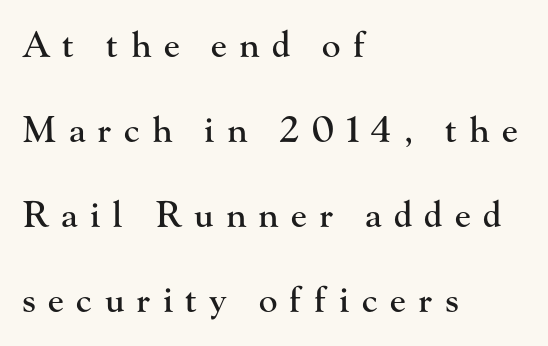
Whoever set this chose breathing room over compactness in the vertical rhythm. Varying glyph widths throughout — classic text-font behaviour. Do the letters lean? They stand straight. Line starts are locked; line ends wander. Beneath every word, the page is bare.
